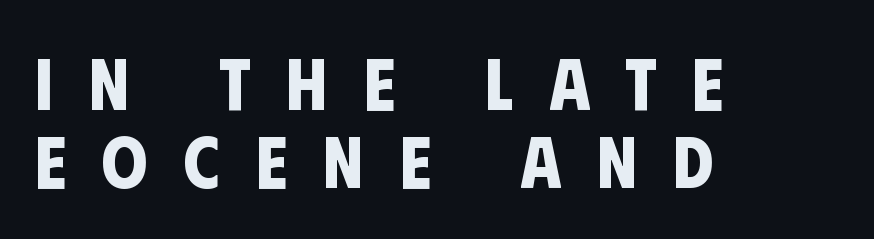
The image shows 73 px bold, condensed sans-serif type; set left-aligned, tight line spacing (1.07x), unusually wide letter spacing (+0.49 em), not underlined; low stroke contrast and a large x-height.
